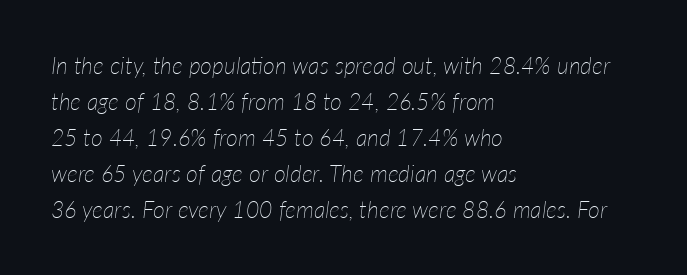
Q: Is the text bold? A: No.
Q: Is the text italic (slanted)? A: Yes, it leans right by about 7 degrees.
Q: Is the text underlined? A: No.
Q: How is the paragraph aligned? A: Left-aligned.
Q: Is the spacing between letters normal or unusually wide? A: Normal.
Q: Is the spacing between lines tight, normal or loose? A: Normal.
